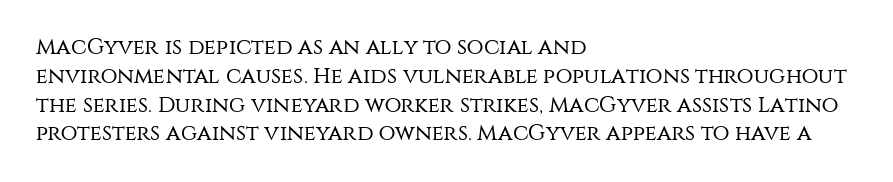
Q: Is the text bold? A: No.
Q: Is the text italic (slanted)? A: No, it is upright.
Q: Is the text underlined? A: No.
Q: How is the paragraph aligned? A: Left-aligned.
Q: Is the spacing between letters normal or unusually wide? A: Normal.
Q: Is the spacing between lines tight, normal or loose? A: Normal.
